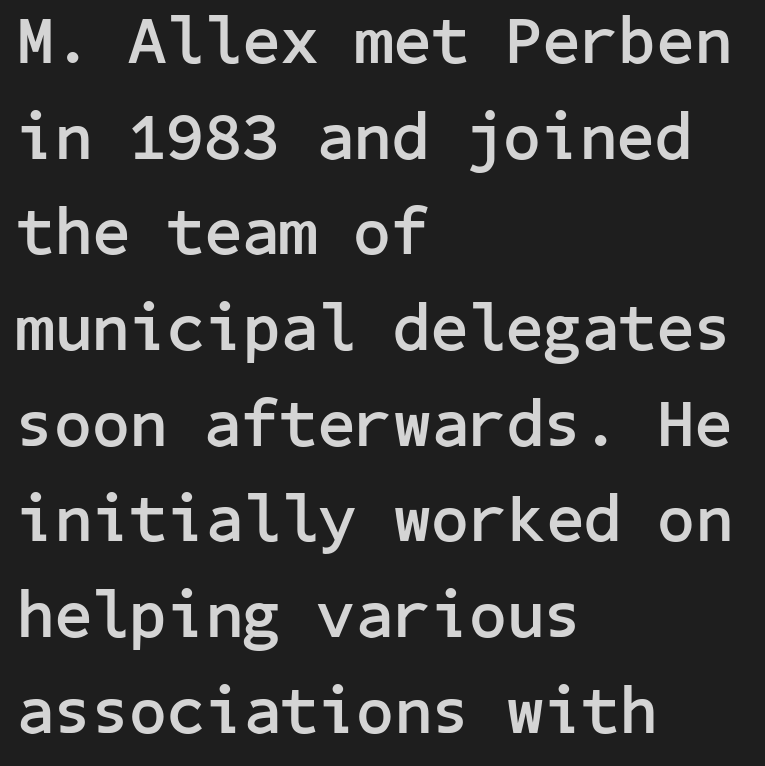
Notice how the passage keeps a crisp vertical edge on the left only. Leading matches the norm, producing a regular column. Does the lettering tilt? It doesn't — this is upright. In terms of letterspacing, this is plain default setting. Clear beneath every line of the passage. Pretty heavy lettering here — definitely bold.
